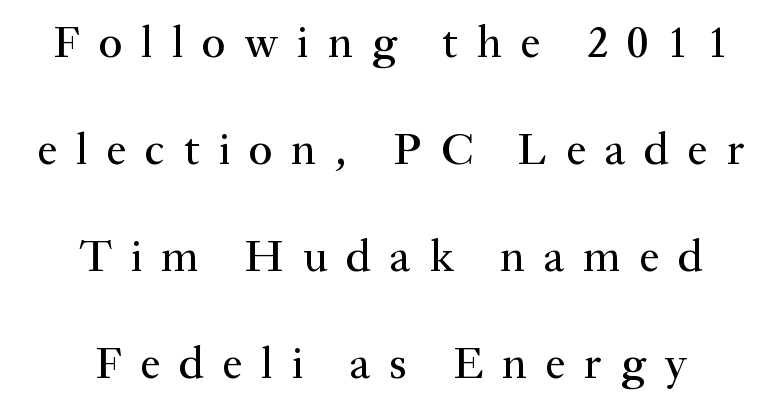
The image shows 45 px serif type, upright; set centered, loose line spacing (2.38x), unusually wide letter spacing (+0.42 em), not underlined; medium stroke contrast and a small x-height.
